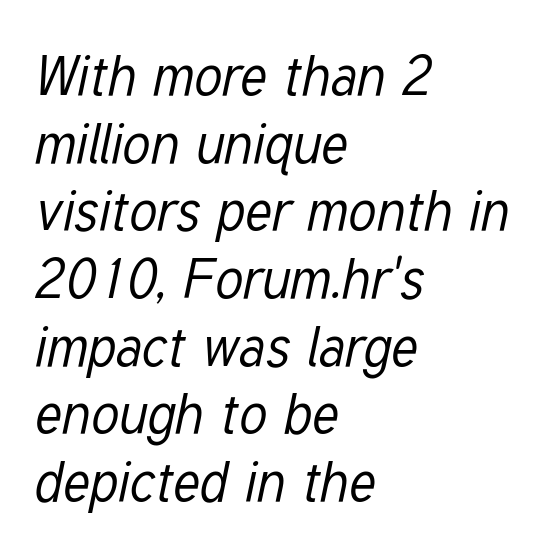
The image shows 55 px regular-weight, condensed type, italic (leaning right); set left-aligned, line spacing 1.23x, normal letter spacing, not underlined; low stroke contrast and a medium x-height.
